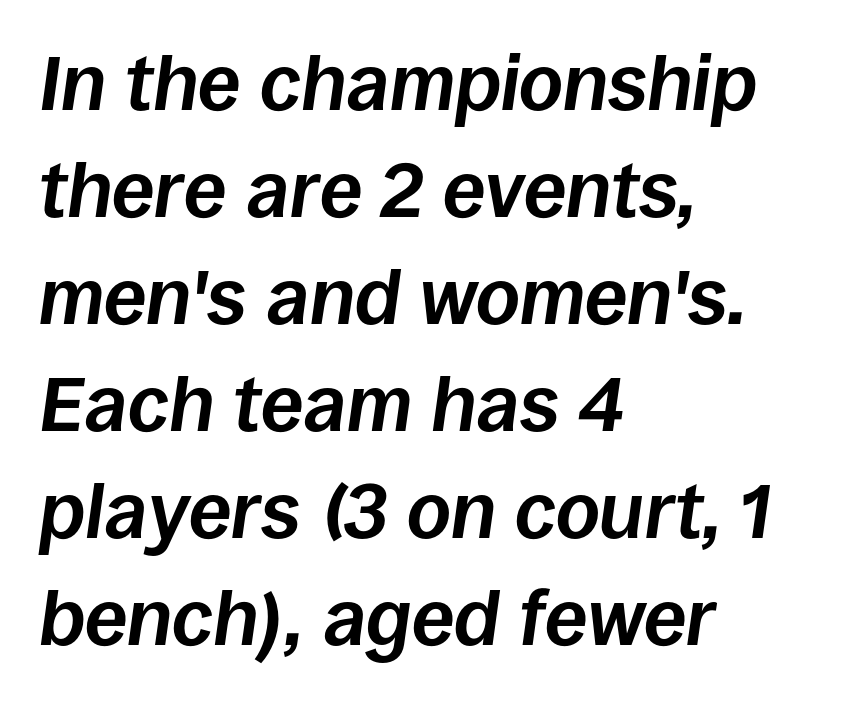
The letters are bold, with thick, heavy strokes. Between one letter and the next there's only the usual sliver of space. Notice how descenders clear the ascenders below comfortably — that's standard leading. The paragraph shown leans on its left margin. Would a proofreader flag this as italicized? Yes. Words float on clear page, feet unadorned.
